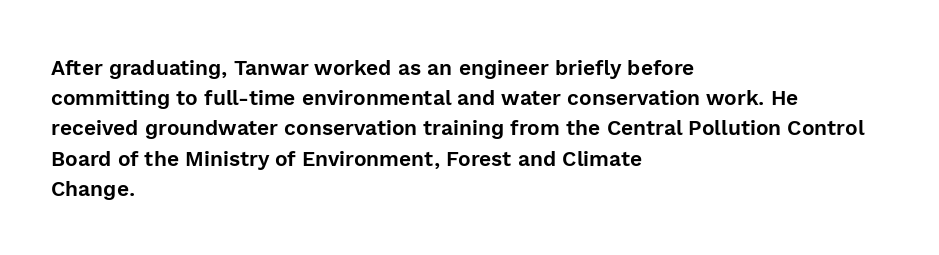
{"italic": "no", "underline": "no", "align": "left", "line_spacing": "normal", "line_spacing_ratio": 1.44, "letter_spacing": "normal", "letter_spacing_em": 0.0, "glyph_px": 21}
